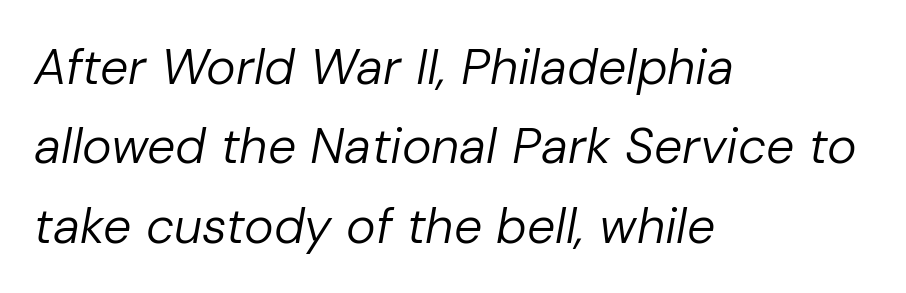
The passage shown has conventional tracking throughout. Interline gaps are of average width in this sample. Emphasis-style slanted type is in use. The weight tops out at a normal text grade. Leftover space on each line is placed entirely after the last word. Is this a fixed-width face? No — the glyphs have proportional, varying widths.
